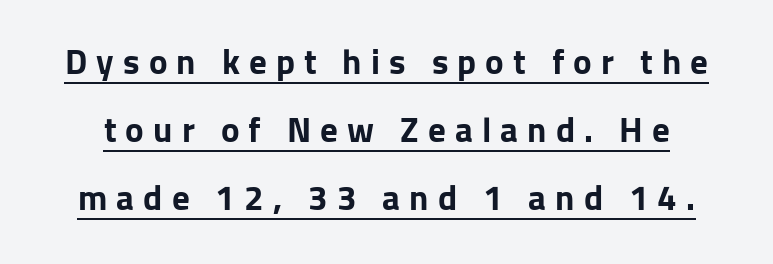
{"serif": "no", "italic": "no", "bold": "yes", "weight": "bold", "width": "normal", "stroke_contrast": "low", "x_height": "medium", "monospaced": "no", "underline": "yes", "line_spacing": "loose", "line_spacing_ratio": 1.94, "letter_spacing": "wide", "letter_spacing_em": 0.26, "glyph_px": 35}
